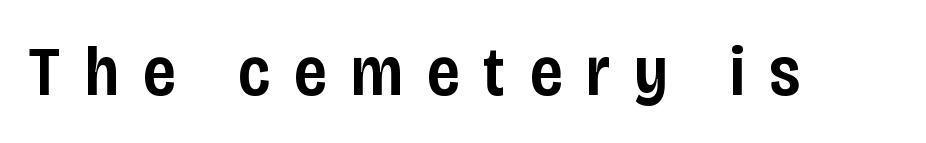
Words appear elongated and porous because spacing is wide. As a designer I'd log this as weight 600, semibold. Every stem runs plumb, perpendicular to the baseline. Spacing verdict: proportional, widths tailored to each character.
